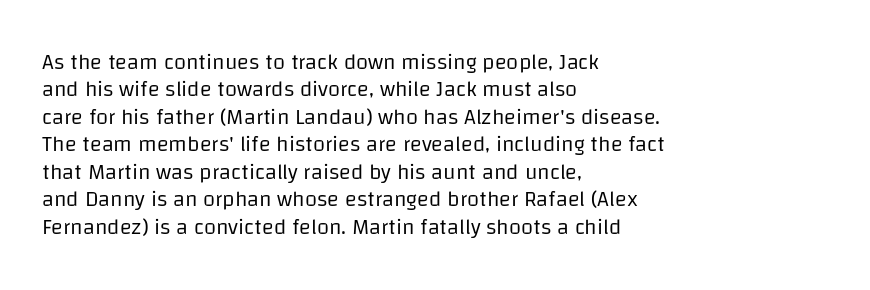
Q: Is the text bold? A: No.
Q: Is the text italic (slanted)? A: No, it is upright.
Q: Is the text underlined? A: No.
Q: How is the paragraph aligned? A: Left-aligned.
Q: Is the spacing between letters normal or unusually wide? A: Normal.
Q: Is the spacing between lines tight, normal or loose? A: Normal.
